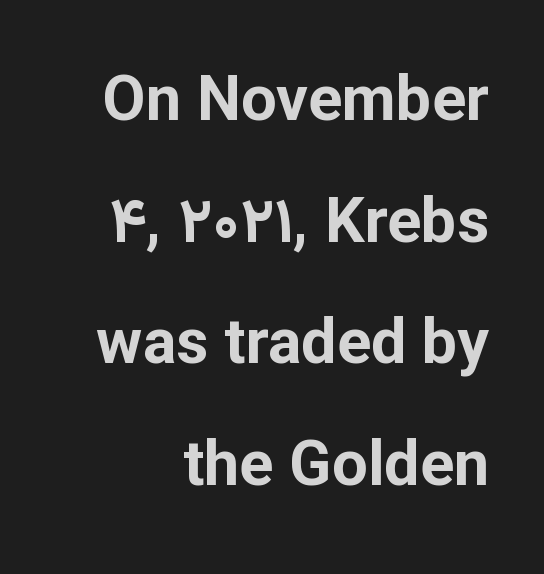
The image shows 63 px bold sans-serif type, upright; set right-aligned, loose line spacing (1.93x), normal letter spacing, not underlined; low stroke contrast and a medium x-height.
